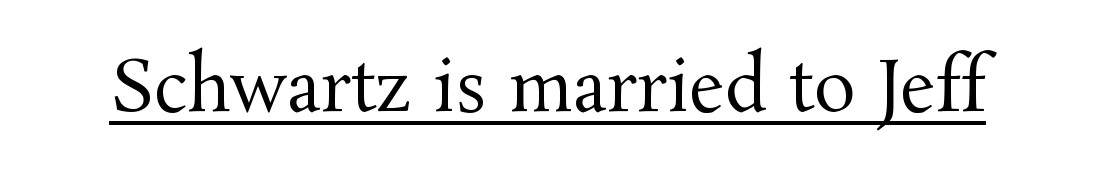
{"serif": "yes", "italic": "no", "bold": "no", "weight": "regular", "width": "normal", "stroke_contrast": "medium", "x_height": "medium", "monospaced": "no", "underline": "yes", "letter_spacing": "normal", "letter_spacing_em": 0.0, "glyph_px": 70}
